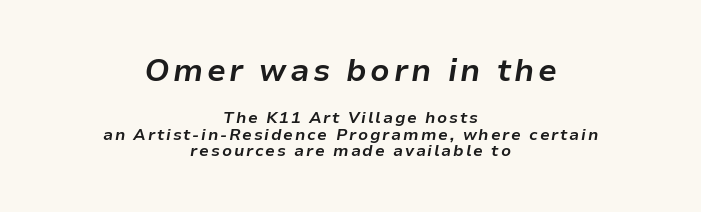
The image shows 31 px bold type, italic (leaning right); set centered, tight line spacing (1.04x), not underlined; the first (top) block is 1.94x larger; low stroke contrast and a medium x-height.
